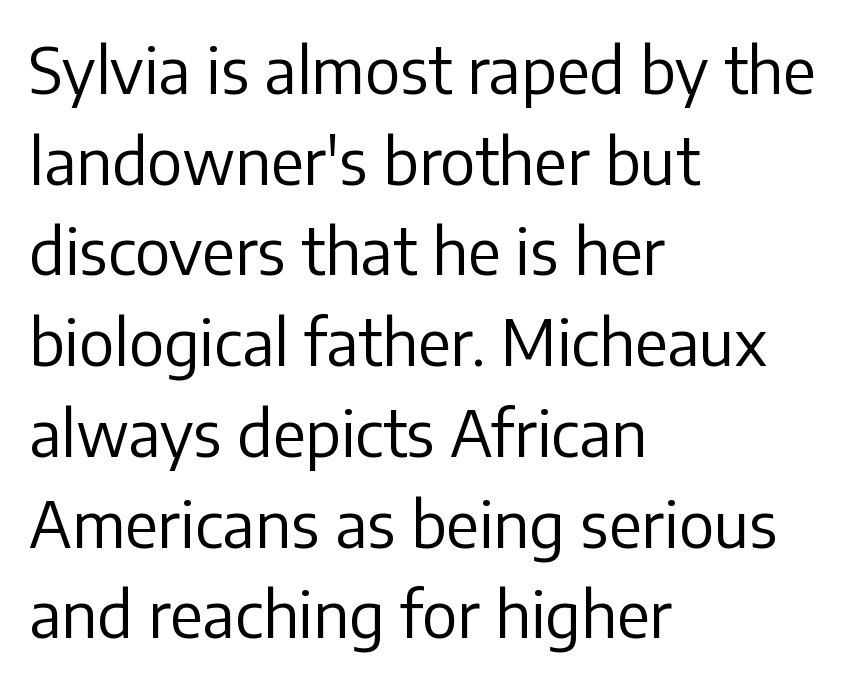
{"serif": "no", "italic": "no", "bold": "no", "weight": "regular", "width": "normal", "stroke_contrast": "low", "x_height": "medium", "monospaced": "no", "underline": "no", "align": "left", "line_spacing": "normal", "line_spacing_ratio": 1.44, "letter_spacing": "normal", "letter_spacing_em": 0.0, "glyph_px": 63}
